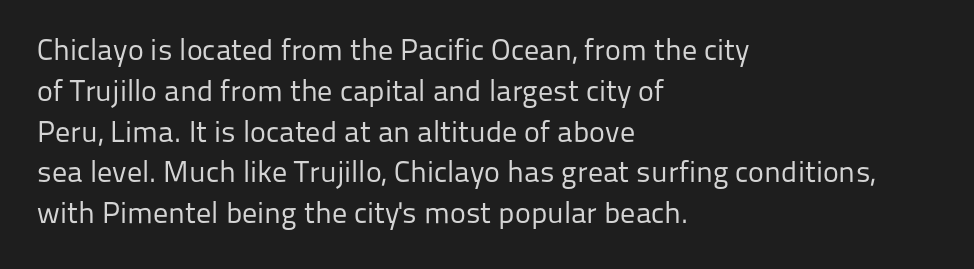
The image shows 30 px regular-weight sans-serif type, upright; set left-aligned, normal line spacing (1.36x), normal letter spacing, not underlined; low stroke contrast and a medium x-height.
